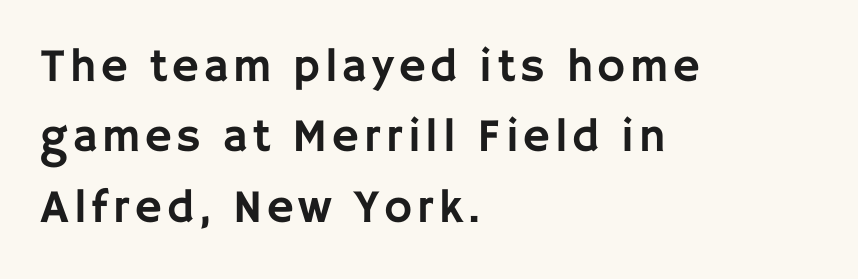
This rendering uses left alignment, leaving the right contour irregular. The lines sit at an ordinary, default distance from one another. The passage shown is typeset with a sans-serif family. Type without underlining. Think of a printed novel: that variable character pitch is what you see here.
